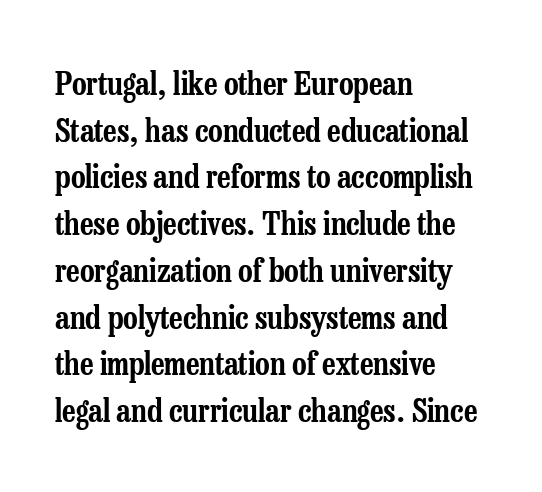
{"serif": "yes", "italic": "no", "width": "condensed", "stroke_contrast": "low", "x_height": "medium", "monospaced": "no", "underline": "no", "align": "left", "line_spacing": "normal", "line_spacing_ratio": 1.46, "letter_spacing": "normal", "letter_spacing_em": 0.0, "glyph_px": 32}
